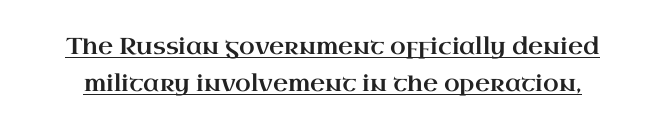
{"italic": "no", "underline": "yes", "line_spacing": "normal", "line_spacing_ratio": 1.61, "letter_spacing": "normal", "letter_spacing_em": 0.0, "glyph_px": 23}
